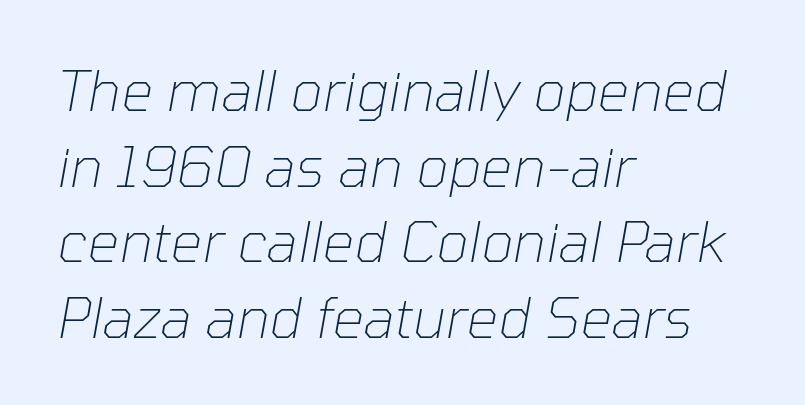
A typesetter would call this zero additional tracking. These lines are rendered in a variable-pitch font. The font's italic variant was chosen for this text. The gap between lines stays unmarked.
